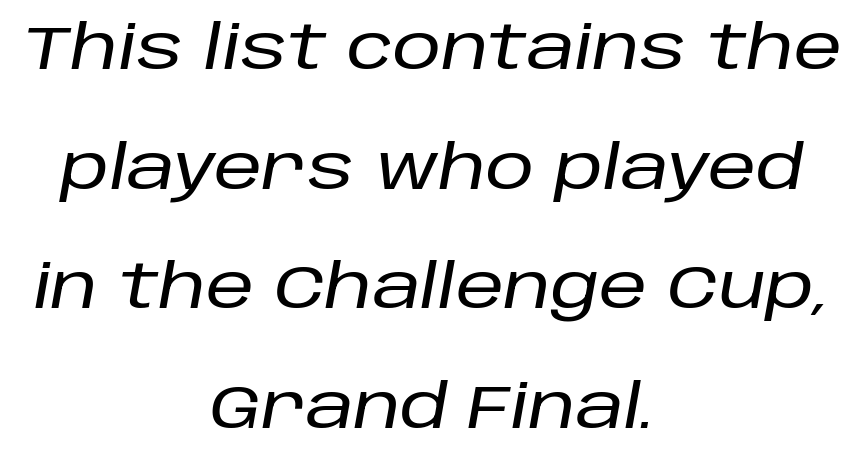
The image shows 61 px text type, italic (leaning right); set centered, loose line spacing (1.96x), normal letter spacing, not underlined; low stroke contrast and a large x-height.
